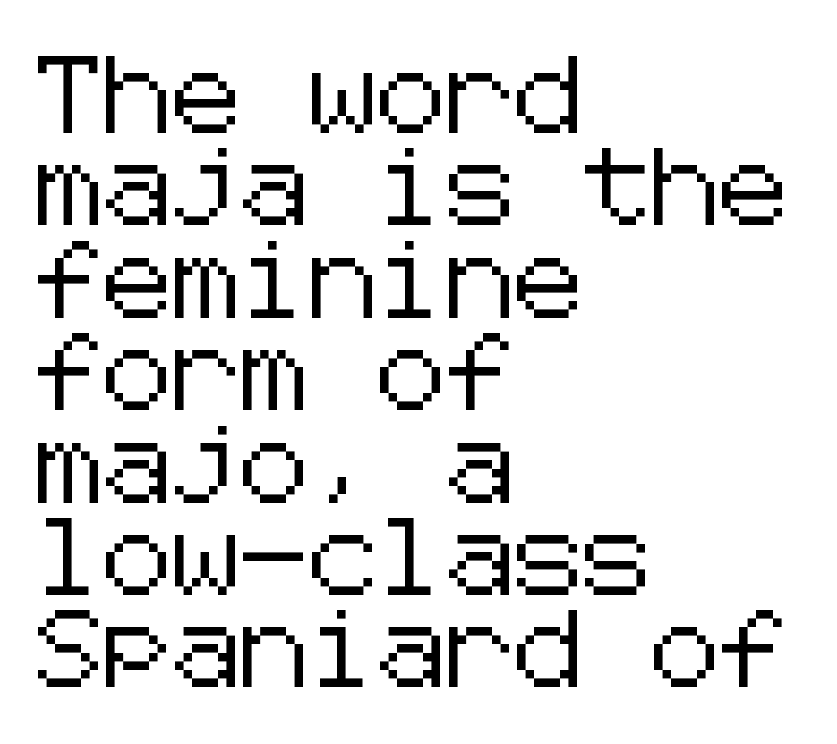
Notice how the stems are strictly vertical — no italics here. Classification — sans serif. Every row of glyphs begins at an identical x-position on the left. Is the letter spacing exaggerated? No — it looks like the ordinary default. The specimen omits any rule beneath the text block's lines.
